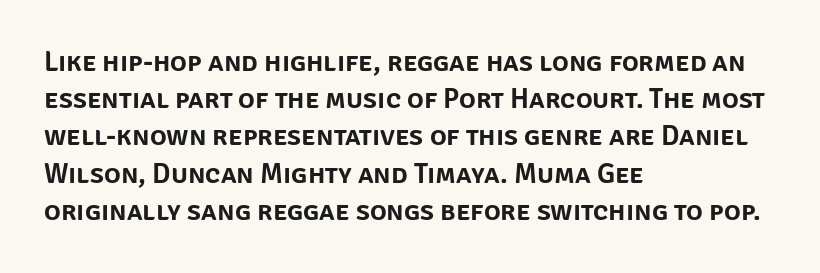
The image shows 28 px sans-serif type, upright; set left-aligned, normal line spacing (1.33x), normal letter spacing, not underlined; low stroke contrast and a large x-height.
